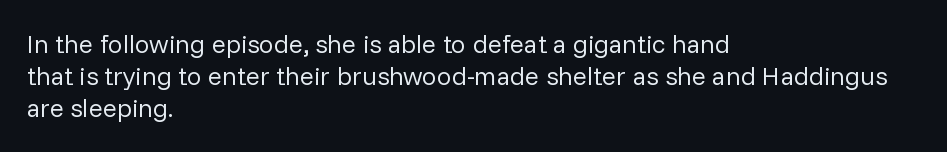
Q: Is the text bold? A: No.
Q: Is the text italic (slanted)? A: No, it is upright.
Q: Is the text underlined? A: No.
Q: How is the paragraph aligned? A: Left-aligned.
Q: Is the spacing between letters normal or unusually wide? A: Normal.
